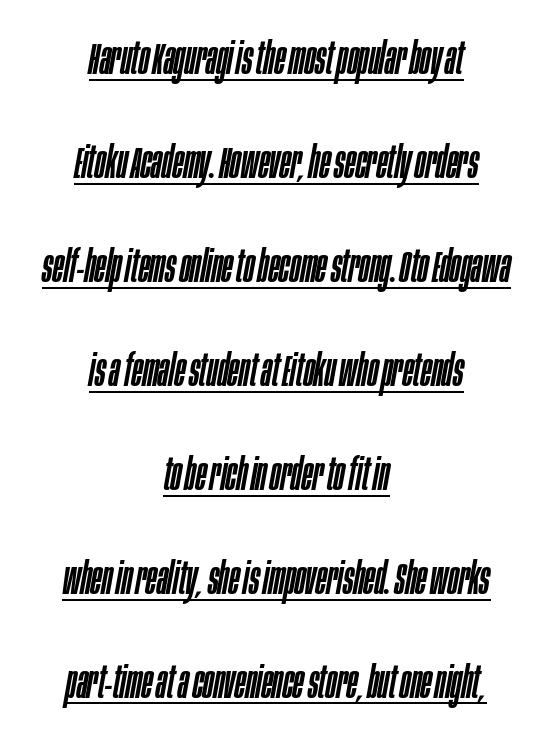
{"italic": "yes", "lean": "right", "slant_degrees": 10, "width": "condensed", "stroke_contrast": "low", "x_height": "large", "monospaced": "no", "underline": "yes", "align": "center", "line_spacing": "loose", "line_spacing_ratio": 2.31, "letter_spacing": "normal", "letter_spacing_em": 0.0, "glyph_px": 45}
